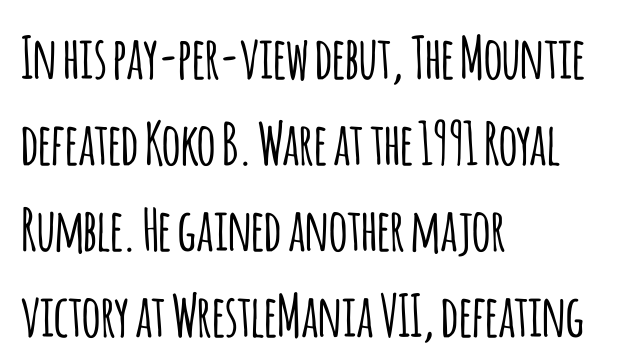
The image shows 58 px condensed sans-serif type, upright; set left-aligned, normal line spacing (1.48x), normal letter spacing, not underlined; low stroke contrast and a large x-height.
